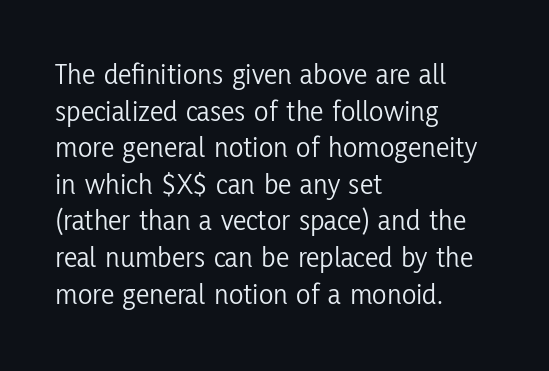
The image shows 30 px light, condensed sans-serif type, upright; set left-aligned, line spacing 1.22x, normal letter spacing, not underlined; low stroke contrast and a medium x-height.
